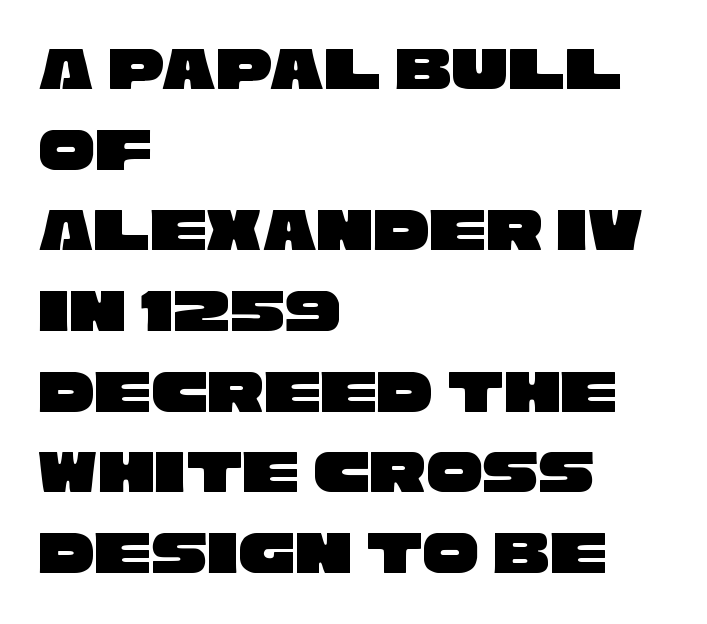
The image shows 63 px wide sans-serif type; set left-aligned, normal line spacing (1.28x), normal letter spacing, not underlined; low stroke contrast and a large x-height.
